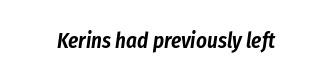
The image shows 21 px text type, italic (leaning right); set normal letter spacing, not underlined.
